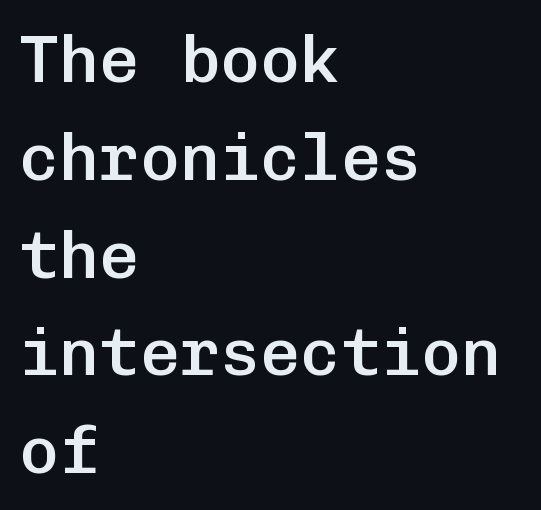
Q: Is the text bold? A: Semi-bold.
Q: Is the text italic (slanted)? A: No, it is upright.
Q: Is the typeface a serif or a sans-serif typeface? A: Sans-serif.
Q: Is the text underlined? A: No.
Q: How is the paragraph aligned? A: Left-aligned.
Q: Is the spacing between letters normal or unusually wide? A: Normal.
Q: Is the spacing between lines tight, normal or loose? A: Normal.
Q: Width (condensed, normal, or wide)? A: Normal.
Q: Stroke contrast? A: Low.
Q: x-height? A: Medium.
Q: Monospaced? A: Yes.
